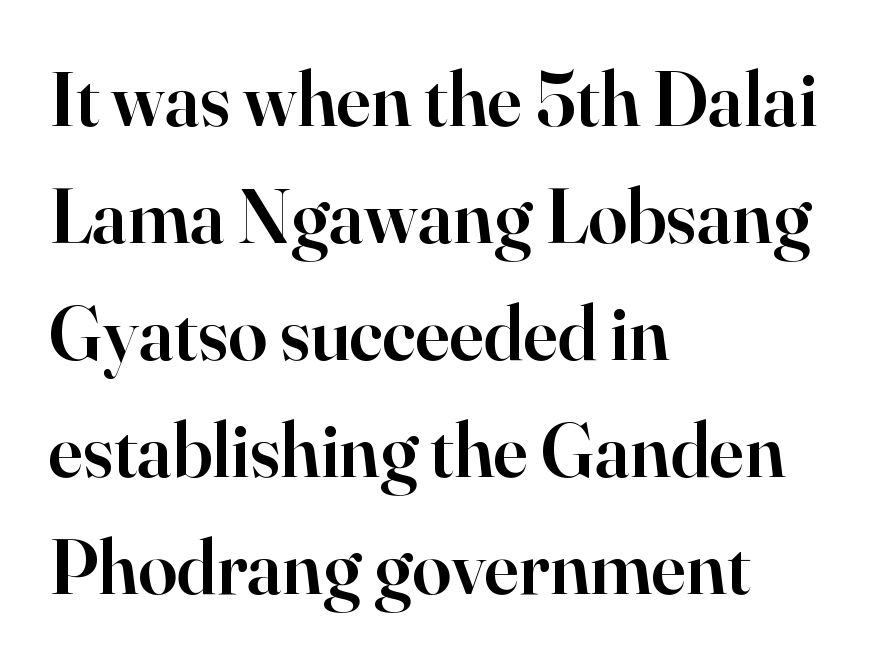
The lines in this sample share a left origin and differ only in where they stop. The space beneath each line is pristine and unruled. Between one letter and the next there's only the usual sliver of space. Rows of type keep a routine distance in the vertical direction. Slightly chunky letters — semibold, I'd say, not full bold.
